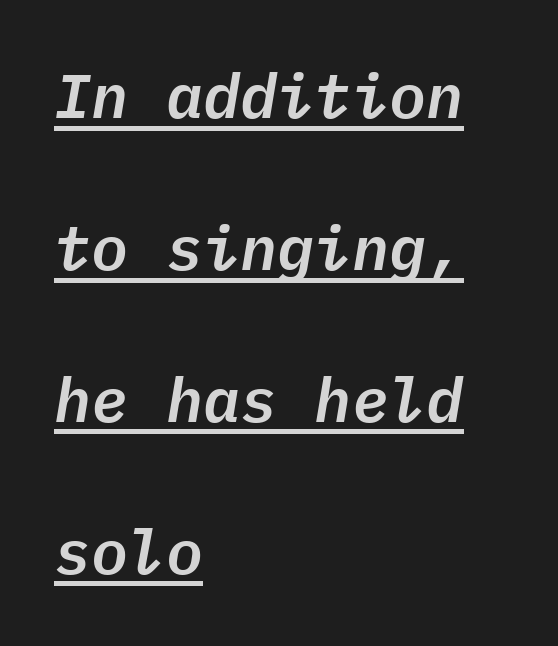
{"italic": "yes", "lean": "right", "slant_degrees": 9, "width": "normal", "stroke_contrast": "low", "x_height": "medium", "monospaced": "yes", "underline": "yes", "align": "left", "line_spacing": "loose", "line_spacing_ratio": 2.45, "letter_spacing": "normal", "letter_spacing_em": 0.0, "glyph_px": 62}
